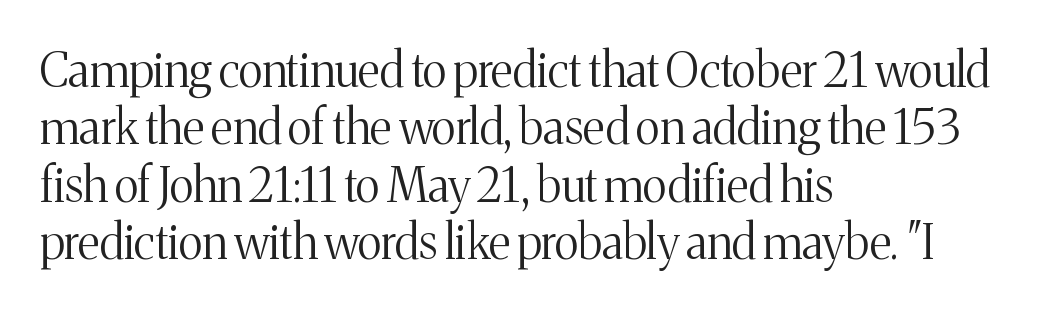
Q: Is the text bold? A: No.
Q: Is the text italic (slanted)? A: No, it is upright.
Q: Is the typeface a serif or a sans-serif typeface? A: Serif.
Q: Is the text underlined? A: No.
Q: How is the paragraph aligned? A: Left-aligned.
Q: Is the spacing between letters normal or unusually wide? A: Normal.
Q: Width (condensed, normal, or wide)? A: Normal.
Q: Stroke contrast? A: Medium.
Q: x-height? A: Medium.
Q: Monospaced? A: No.
